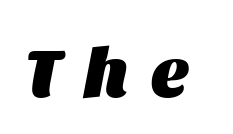
The image shows 69 px heavy type, italic (leaning right); set unusually wide letter spacing (+0.34 em), not underlined; medium stroke contrast and a large x-height.
